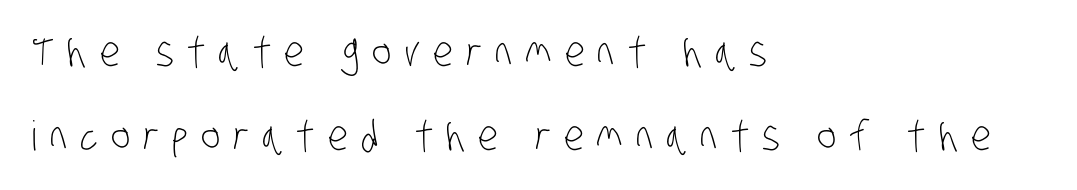
Q: Is the text bold? A: No.
Q: Is the typeface a serif or a sans-serif typeface? A: Sans-serif.
Q: Is the text underlined? A: No.
Q: How is the paragraph aligned? A: Left-aligned.
Q: Is the spacing between letters normal or unusually wide? A: Unusually wide.
Q: Is the spacing between lines tight, normal or loose? A: Loose.
Q: Width (condensed, normal, or wide)? A: Condensed.
Q: Stroke contrast? A: Low.
Q: x-height? A: Large.
Q: Monospaced? A: No.
